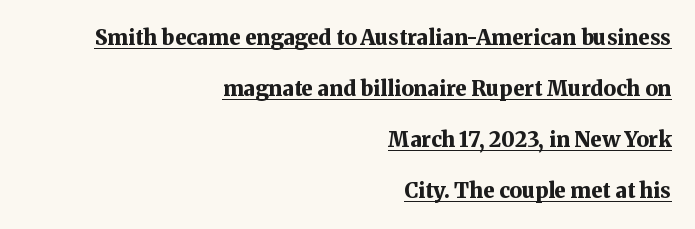
How would I describe the line gaps? Wide and relaxed. Typographic density is high because the face is bold. The letterforms sit shoulder to shoulder at normal distance. Vertical strokes here are truly vertical.
